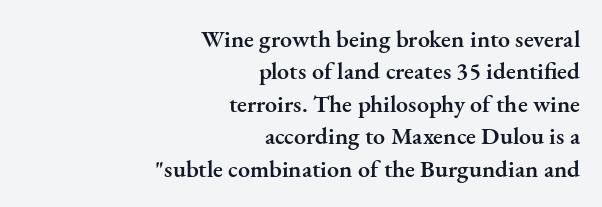
{"italic": "no", "bold": "semi", "underline": "no", "align": "right", "line_spacing": "normal", "line_spacing_ratio": 1.35, "letter_spacing": "normal", "letter_spacing_em": 0.0, "glyph_px": 24}
